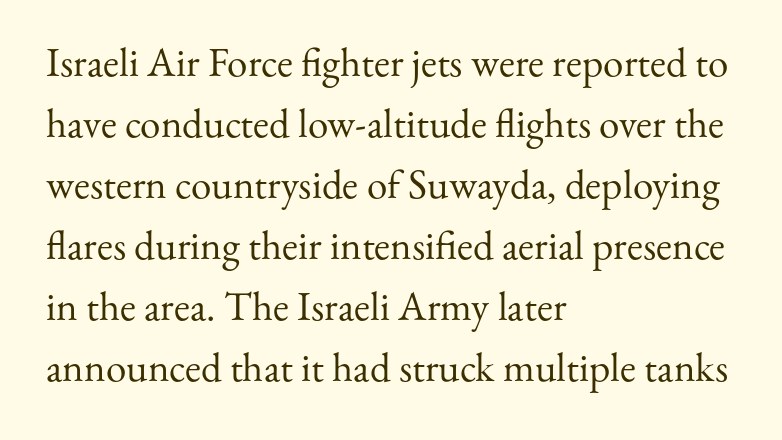
{"serif": "yes", "italic": "no", "bold": "no", "weight": "regular", "width": "normal", "stroke_contrast": "medium", "x_height": "small", "monospaced": "no", "underline": "no", "align": "left", "line_spacing": "normal", "line_spacing_ratio": 1.49, "letter_spacing": "normal", "letter_spacing_em": 0.0, "glyph_px": 41}
